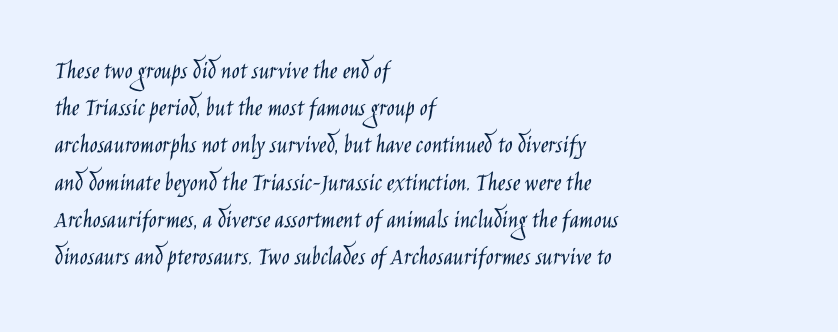
{"bold": "no", "underline": "no", "align": "left", "line_spacing": "normal", "line_spacing_ratio": 1.43, "letter_spacing": "normal", "letter_spacing_em": 0.0, "glyph_px": 26}
